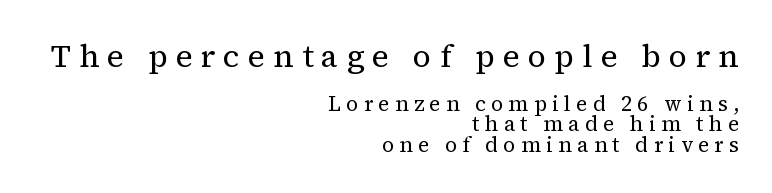
Q: Is the text bold? A: No.
Q: Is the text italic (slanted)? A: No, it is upright.
Q: Is the typeface a serif or a sans-serif typeface? A: Serif.
Q: Is the text underlined? A: No.
Q: How is the paragraph aligned? A: Right-aligned.
Q: Is the spacing between letters normal or unusually wide? A: Unusually wide.
Q: Is the spacing between lines tight, normal or loose? A: Tight.
Q: Which block of text is set in a larger size, the first (top) or the second (bottom)? A: The first (top) one.
Q: Width (condensed, normal, or wide)? A: Normal.
Q: Stroke contrast? A: Medium.
Q: x-height? A: Medium.
Q: Monospaced? A: No.
